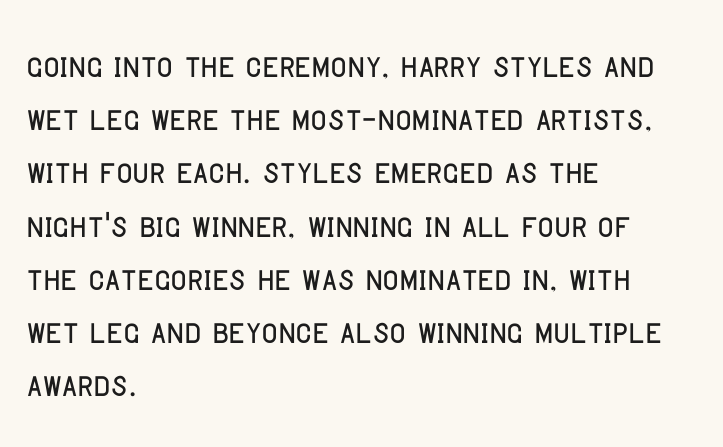
Q: Is the text italic (slanted)? A: No, it is upright.
Q: Is the typeface a serif or a sans-serif typeface? A: Sans-serif.
Q: Is the text underlined? A: No.
Q: How is the paragraph aligned? A: Left-aligned.
Q: Is the spacing between letters normal or unusually wide? A: Normal.
Q: Width (condensed, normal, or wide)? A: Condensed.
Q: Stroke contrast? A: Low.
Q: x-height? A: Large.
Q: Monospaced? A: No.
